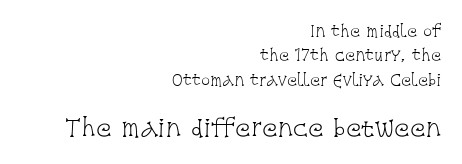
{"italic": "no", "bold": "no", "underline": "no", "align": "right", "line_spacing": "normal", "line_spacing_ratio": 1.63, "letter_spacing": "normal", "letter_spacing_em": 0.0, "larger_block": "second", "size_ratio": 1.53, "glyph_px": 23}
